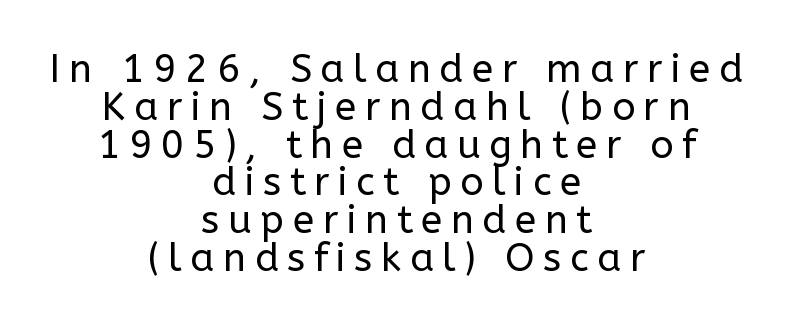
{"serif": "no", "italic": "no", "bold": "no", "weight": "regular", "width": "normal", "stroke_contrast": "low", "x_height": "medium", "monospaced": "no", "underline": "no", "align": "center", "line_spacing": "tight", "line_spacing_ratio": 0.97, "letter_spacing": "wide", "letter_spacing_em": 0.22, "glyph_px": 39}
